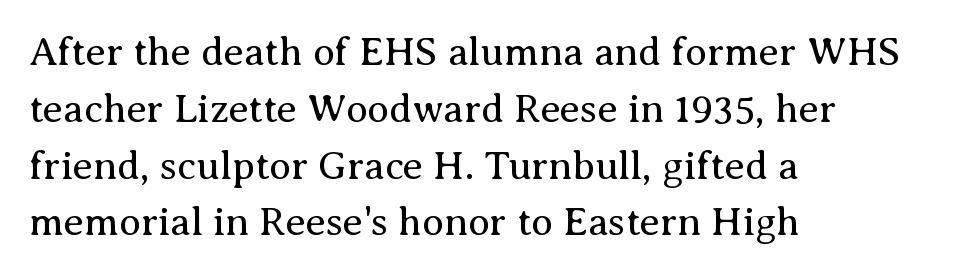
{"serif": "yes", "italic": "no", "bold": "no", "weight": "regular", "width": "normal", "stroke_contrast": "medium", "x_height": "medium", "monospaced": "no", "underline": "no", "align": "left", "line_spacing": "normal", "line_spacing_ratio": 1.42, "letter_spacing": "normal", "letter_spacing_em": 0.0, "glyph_px": 40}
